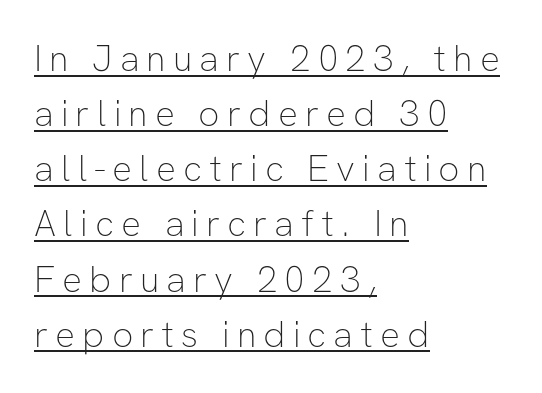
{"serif": "no", "italic": "no", "bold": "no", "weight": "thin", "width": "normal", "stroke_contrast": "low", "x_height": "medium", "monospaced": "no", "underline": "yes", "align": "left", "line_spacing": "normal", "line_spacing_ratio": 1.49, "glyph_px": 37}
